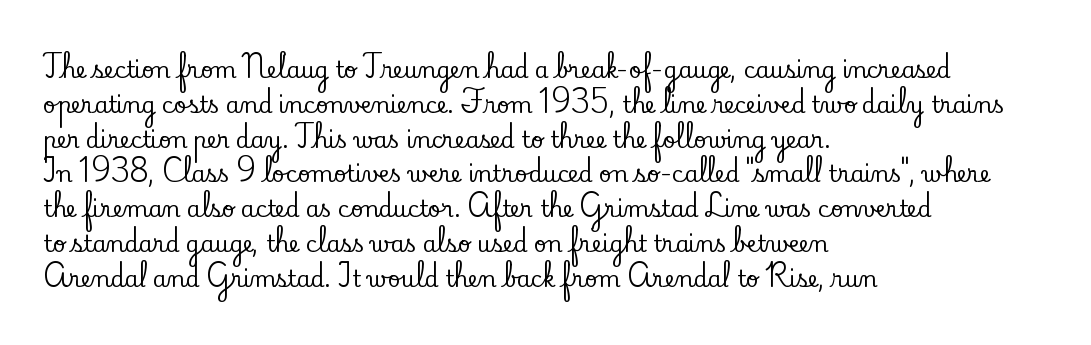
Q: Is the text italic (slanted)? A: No, it is upright.
Q: Is the text underlined? A: No.
Q: How is the paragraph aligned? A: Left-aligned.
Q: Is the spacing between letters normal or unusually wide? A: Normal.
Q: Is the spacing between lines tight, normal or loose? A: Normal.
